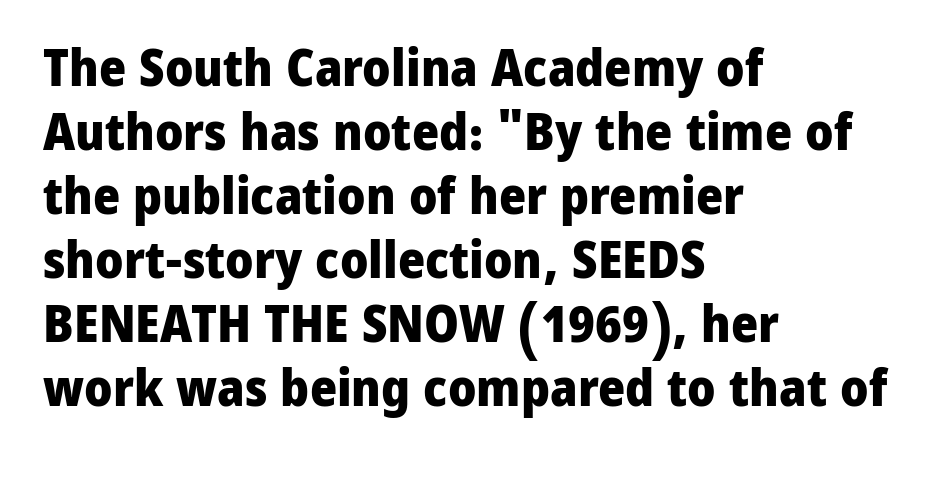
Q: Is the text bold? A: Yes.
Q: Is the text italic (slanted)? A: No, it is upright.
Q: Is the typeface a serif or a sans-serif typeface? A: Sans-serif.
Q: Is the text underlined? A: No.
Q: How is the paragraph aligned? A: Left-aligned.
Q: Is the spacing between letters normal or unusually wide? A: Normal.
Q: Width (condensed, normal, or wide)? A: Normal.
Q: Stroke contrast? A: Low.
Q: x-height? A: Medium.
Q: Monospaced? A: No.
